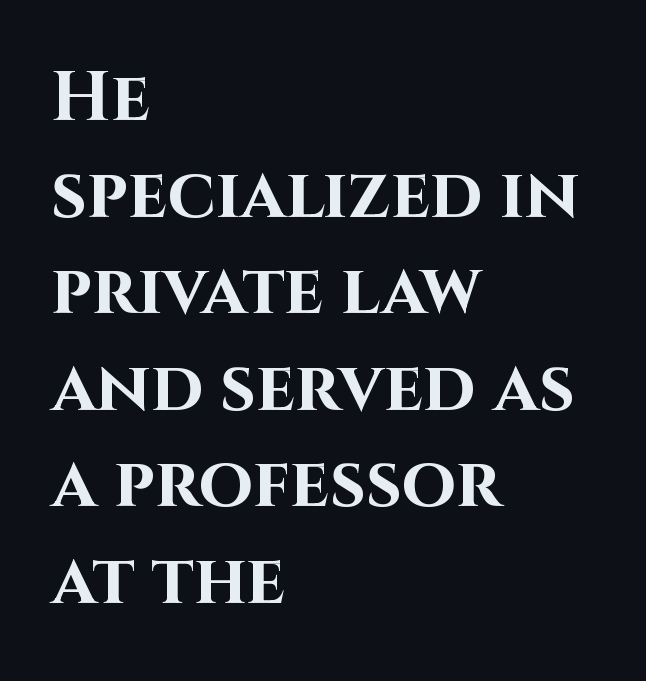
The image shows 70 px bold sans-serif type, upright; set left-aligned, normal line spacing (1.38x), normal letter spacing, not underlined; high stroke contrast and a large x-height.
